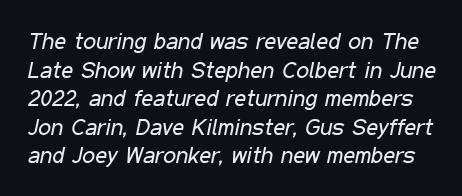
{"italic": "yes", "lean": "right", "slant_degrees": 11, "bold": "no", "underline": "no", "line_spacing_ratio": 1.24, "letter_spacing": "normal", "letter_spacing_em": 0.0, "glyph_px": 23}
